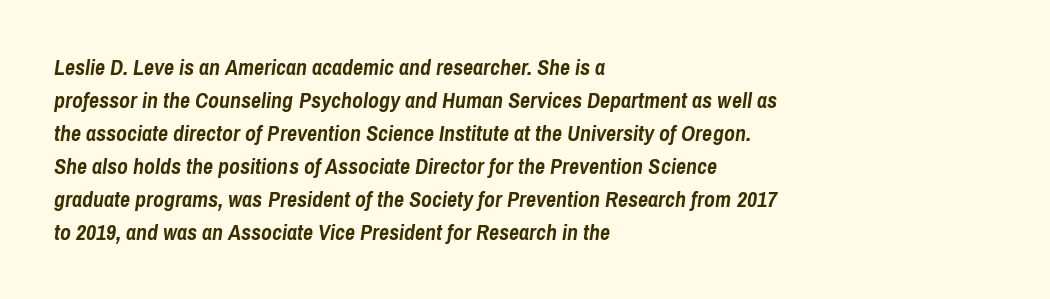
The rendering applies a slant to the glyphs. No extra tracking has been applied to these lines. The strip under each line holds only bare page. The leading is moderate, giving the passage an even texture. Compared with an ordinary text face, these strokes are far heavier — a full bold. Is the block centered? No — it sits flush against the left margin.
